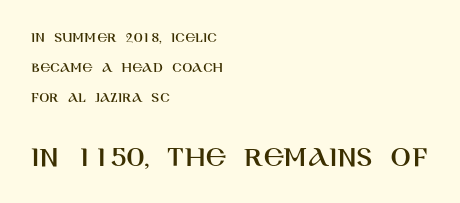
The image shows 30 px sans-serif type, upright; set left-aligned, loose line spacing (1.99x), normal letter spacing, not underlined; the second (bottom) block is 2.0x larger; high stroke contrast and a large x-height.
